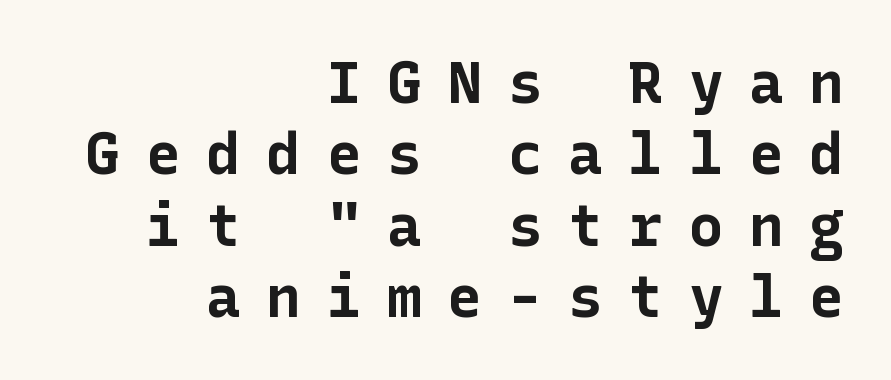
{"serif": "no", "italic": "no", "bold": "yes", "weight": "bold", "width": "normal", "stroke_contrast": "low", "x_height": "medium", "underline": "no", "align": "right", "line_spacing_ratio": 1.23, "letter_spacing": "wide", "letter_spacing_em": 0.44, "glyph_px": 58}
